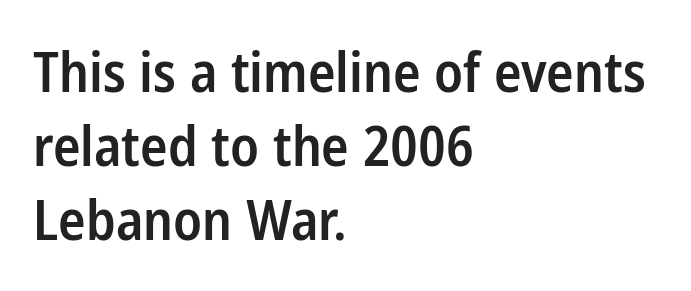
The image shows 55 px semibold, condensed sans-serif type, upright; set left-aligned, normal line spacing (1.35x), normal letter spacing, not underlined; low stroke contrast and a medium x-height.
